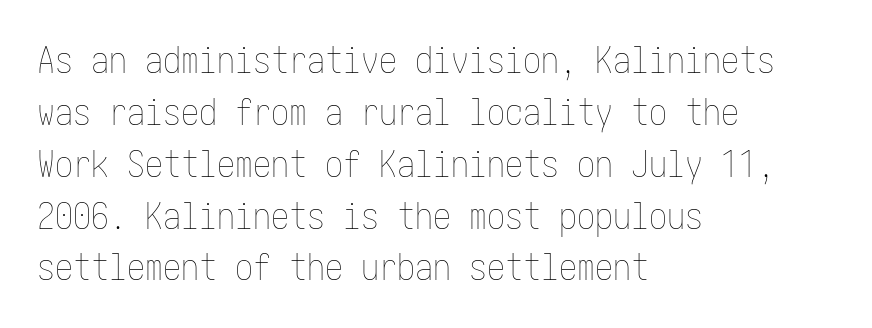
Is this a heavy cut? Hardly; it is regular or lighter. Line starts are locked; line ends wander. Does extra space separate the letters? No, they use regular spacing. A bare baseline throughout the passage. Ordinary non-slanted type is in use.
